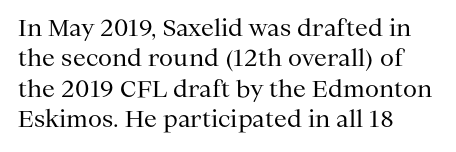
The image shows 23 px text type, upright; set left-aligned, normal line spacing (1.32x), normal letter spacing, not underlined.
